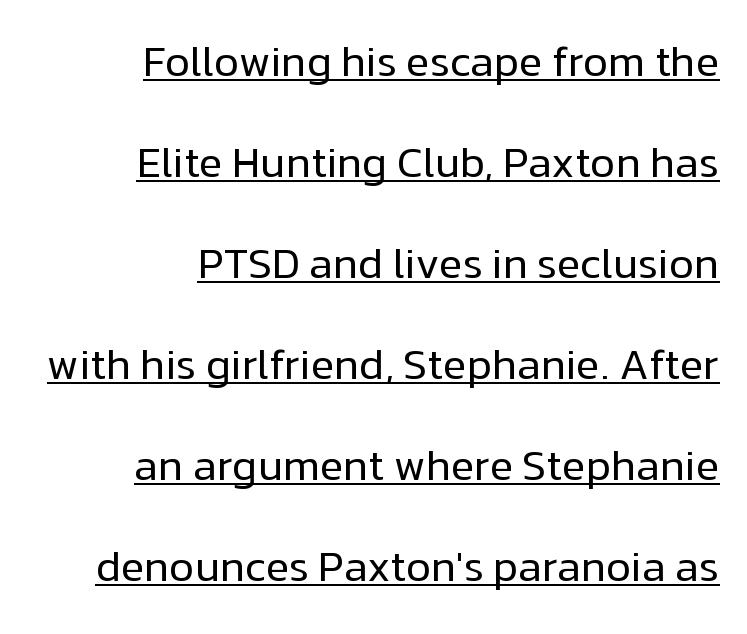
Summary of vertical rhythm: relaxed, with wide interline spacing. This rendering features underlined lettering. A typesetter would call this proportional, since set widths differ per character. These lines stack with their right ends in a neat column. Regarding serifs, this sample does without them.
